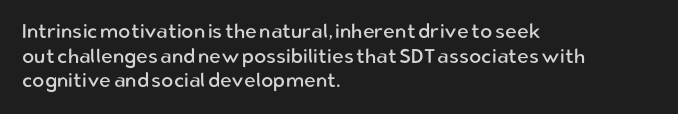
The image shows 20 px text type, upright; set left-aligned, line spacing 1.23x, normal letter spacing, not underlined.
